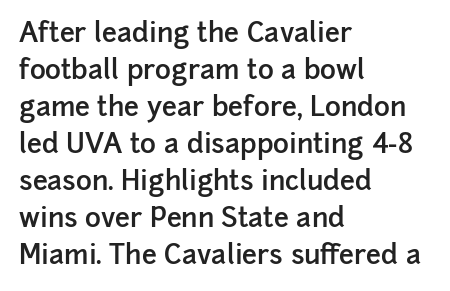
The image shows 27 px text type, upright; set left-aligned, normal line spacing (1.37x), normal letter spacing, not underlined.
